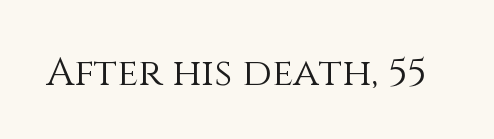
Q: Is the text bold? A: No.
Q: Is the text italic (slanted)? A: No, it is upright.
Q: Is the text underlined? A: No.
Q: Is the spacing between letters normal or unusually wide? A: Normal.
Q: Width (condensed, normal, or wide)? A: Normal.
Q: Stroke contrast? A: Medium.
Q: x-height? A: Large.
Q: Monospaced? A: No.
